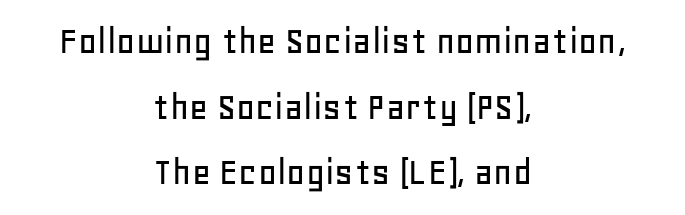
The image shows 41 px sans-serif type, upright; set centered, normal line spacing (1.6x), normal letter spacing, not underlined; low stroke contrast and a large x-height.
